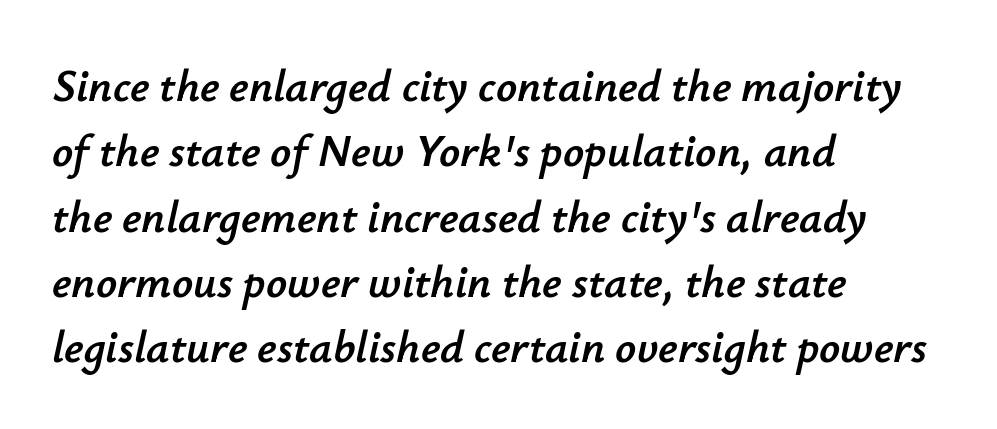
{"italic": "yes", "lean": "right", "slant_degrees": 12, "width": "normal", "stroke_contrast": "low", "x_height": "small", "monospaced": "no", "underline": "no", "align": "left", "line_spacing": "normal", "line_spacing_ratio": 1.42, "letter_spacing": "normal", "letter_spacing_em": 0.0, "glyph_px": 46}
